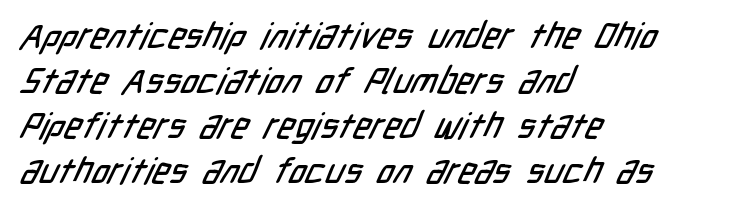
Q: Is the typeface a serif or a sans-serif typeface? A: Sans-serif.
Q: Is the text underlined? A: No.
Q: How is the paragraph aligned? A: Left-aligned.
Q: Is the spacing between letters normal or unusually wide? A: Normal.
Q: Is the spacing between lines tight, normal or loose? A: Normal.
Q: Width (condensed, normal, or wide)? A: Condensed.
Q: Stroke contrast? A: Low.
Q: x-height? A: Medium.
Q: Monospaced? A: No.
